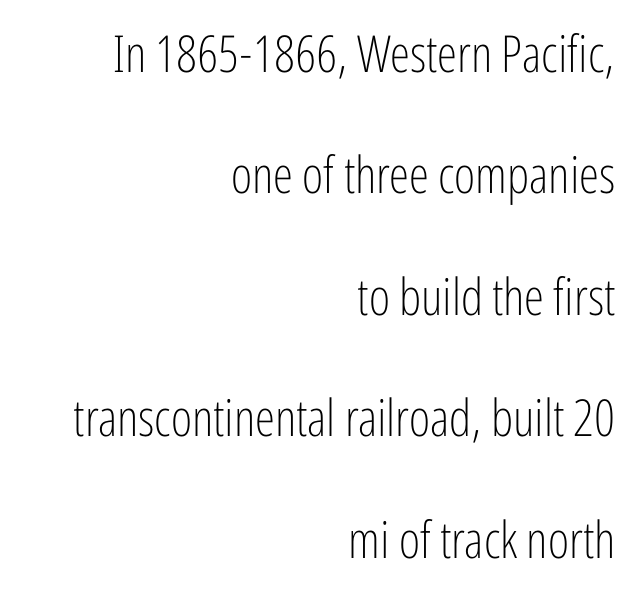
The image shows 51 px light, condensed sans-serif type, upright; set right-aligned, loose line spacing (2.38x), normal letter spacing, not underlined; low stroke contrast and a medium x-height.
